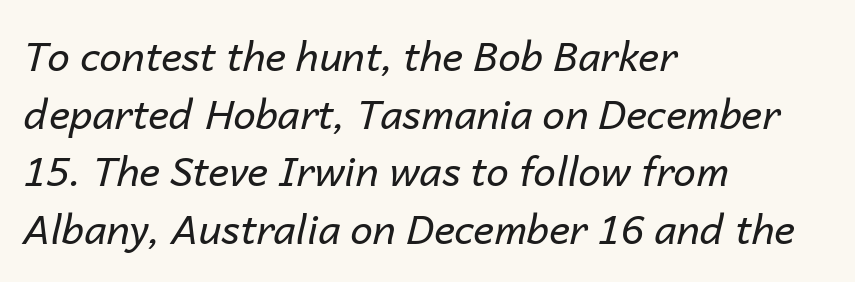
The vertical gap from one line to the next is medium. The passage shown is typed in a proportional face where columns would drift. The foot of each line stays bare and open. The text carries the slant typical of an italic or oblique font.
